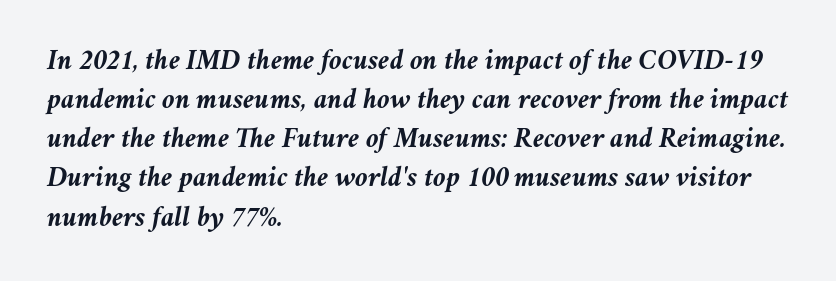
Clear beneath every line of the passage. Slanted lettering throughout. Each letter keeps its own natural width here, so spacing adapts to shape. This rendering uses left alignment, leaving the right contour irregular. The passage shown is emphatically bold.
